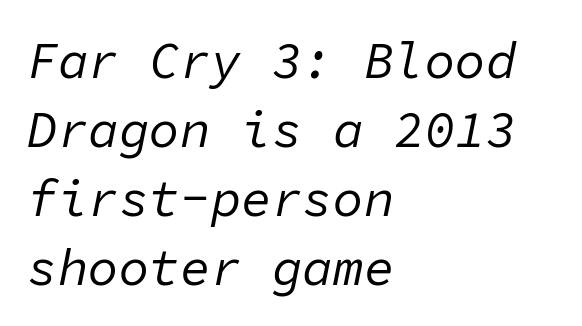
{"italic": "yes", "lean": "right", "slant_degrees": 11, "bold": "no", "weight": "regular", "width": "normal", "stroke_contrast": "low", "x_height": "medium", "monospaced": "yes", "underline": "no", "align": "left", "line_spacing": "normal", "line_spacing_ratio": 1.35, "letter_spacing": "normal", "letter_spacing_em": 0.0, "glyph_px": 51}
